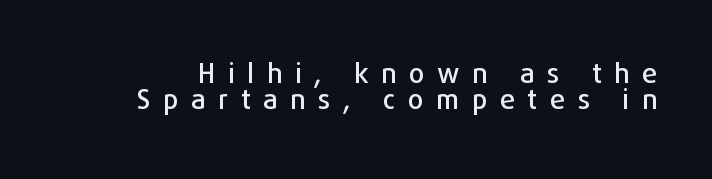
{"italic": "no", "underline": "no", "line_spacing": "tight", "line_spacing_ratio": 0.97, "letter_spacing": "wide", "letter_spacing_em": 0.47, "glyph_px": 27}
